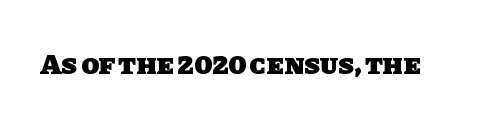
Q: Is the text bold? A: Yes.
Q: Is the typeface a serif or a sans-serif typeface? A: Sans-serif.
Q: Is the text underlined? A: No.
Q: Is the spacing between letters normal or unusually wide? A: Normal.
Q: Width (condensed, normal, or wide)? A: Normal.
Q: Stroke contrast? A: Low.
Q: x-height? A: Large.
Q: Monospaced? A: No.
